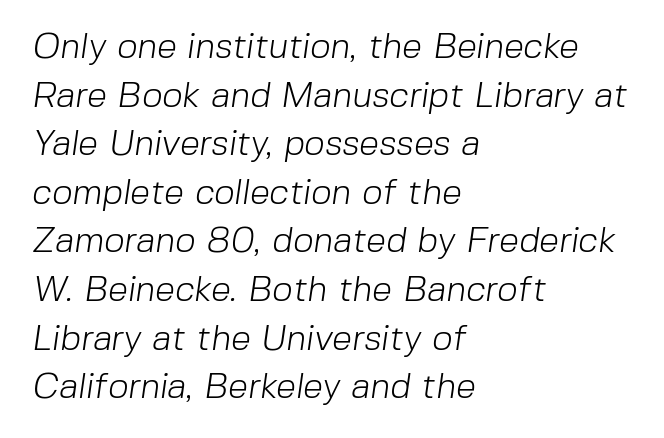
The image shows 36 px light sans-serif type; set left-aligned, normal line spacing (1.35x), normal letter spacing, not underlined; low stroke contrast and a medium x-height.
